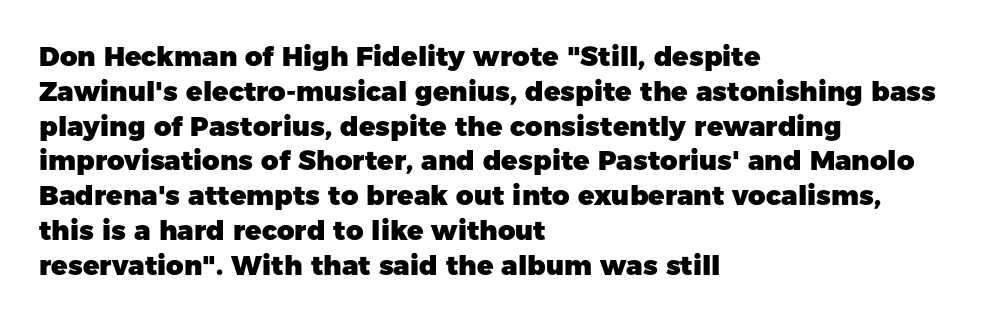
The words here are not underlined. Style check: upright. Typesetter's note: full bold, strokes at maximum text heaviness. Left-aligned paragraph, ragged on the right. One glance says typical: line gaps are just what's usual. Look at the tracking — it's just the regular setting, nothing added.
